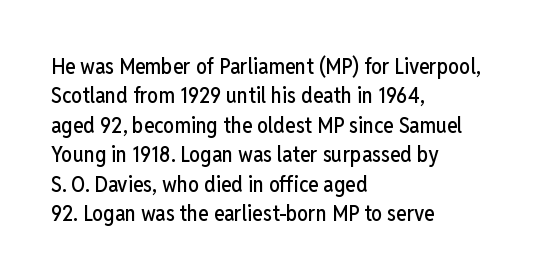
The image shows 22 px text type, upright; set left-aligned, normal line spacing (1.34x), normal letter spacing, not underlined.
